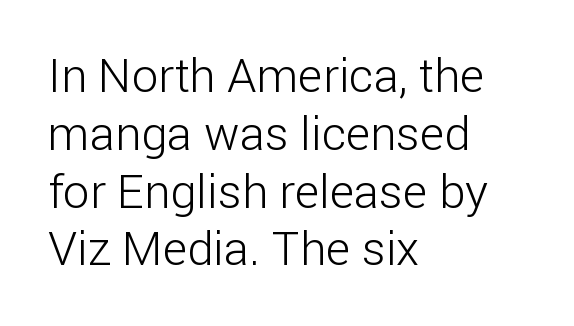
{"serif": "no", "italic": "no", "bold": "no", "weight": "light", "width": "normal", "stroke_contrast": "low", "x_height": "medium", "monospaced": "no", "underline": "no", "align": "left", "line_spacing_ratio": 1.23, "letter_spacing": "normal", "letter_spacing_em": 0.0, "glyph_px": 47}
